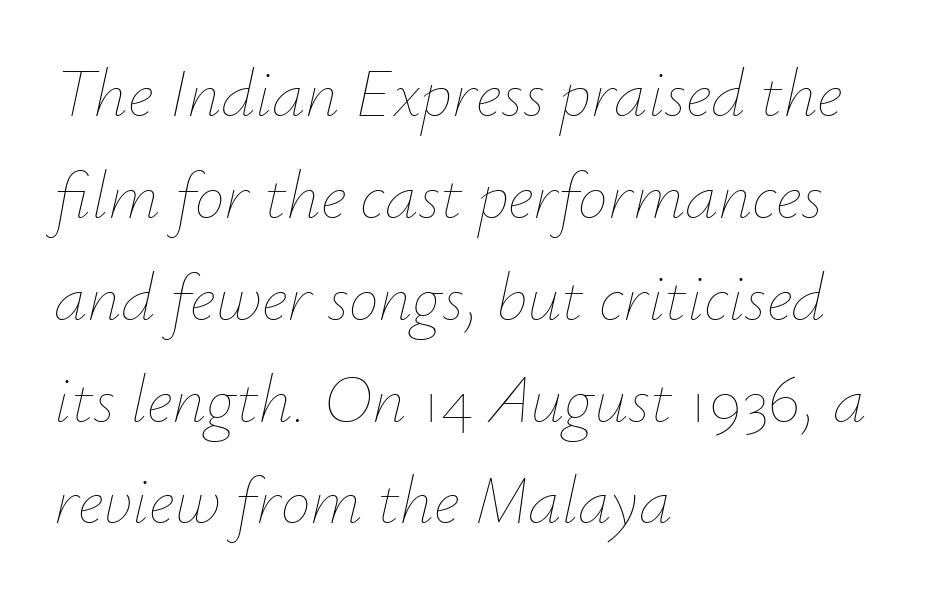
The image shows 67 px thin type, italic (leaning right); set left-aligned, normal line spacing (1.52x), normal letter spacing, not underlined; low stroke contrast and a small x-height.
